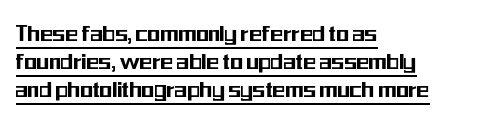
The image shows 26 px text type, upright; set left-aligned, tight line spacing (1.08x), normal letter spacing, underlined.
